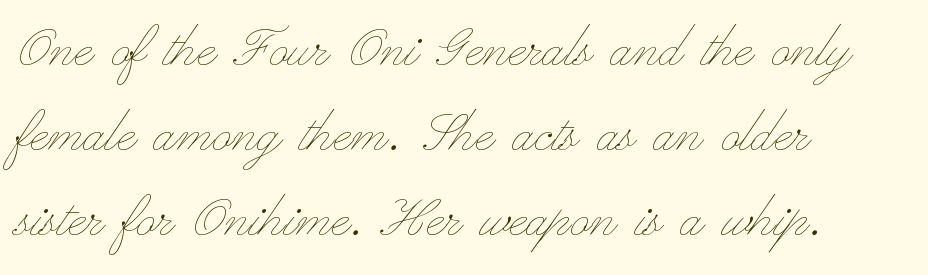
{"bold": "no", "weight": "thin", "width": "wide", "stroke_contrast": "low", "x_height": "small", "monospaced": "no", "underline": "no", "align": "left", "line_spacing": "normal", "line_spacing_ratio": 1.31, "letter_spacing": "normal", "letter_spacing_em": 0.0, "glyph_px": 65}
